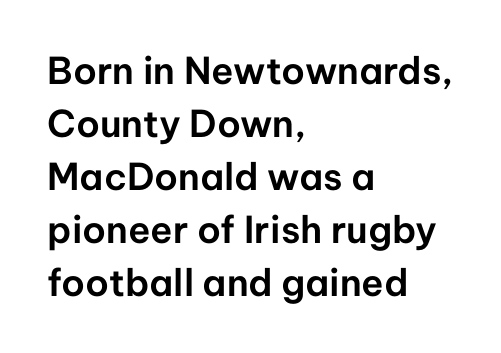
Q: Is the text italic (slanted)? A: No, it is upright.
Q: Is the typeface a serif or a sans-serif typeface? A: Sans-serif.
Q: Is the text underlined? A: No.
Q: How is the paragraph aligned? A: Left-aligned.
Q: Is the spacing between letters normal or unusually wide? A: Normal.
Q: Is the spacing between lines tight, normal or loose? A: Normal.
Q: Width (condensed, normal, or wide)? A: Normal.
Q: Stroke contrast? A: Low.
Q: x-height? A: Medium.
Q: Monospaced? A: No.
